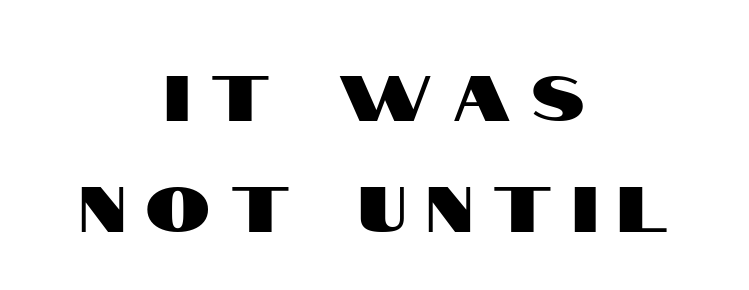
Q: Is the text italic (slanted)? A: No, it is upright.
Q: Is the typeface a serif or a sans-serif typeface? A: Sans-serif.
Q: Is the text underlined? A: No.
Q: How is the paragraph aligned? A: Centered.
Q: Is the spacing between letters normal or unusually wide? A: Unusually wide.
Q: Width (condensed, normal, or wide)? A: Condensed.
Q: Stroke contrast? A: High.
Q: x-height? A: Large.
Q: Monospaced? A: No.
